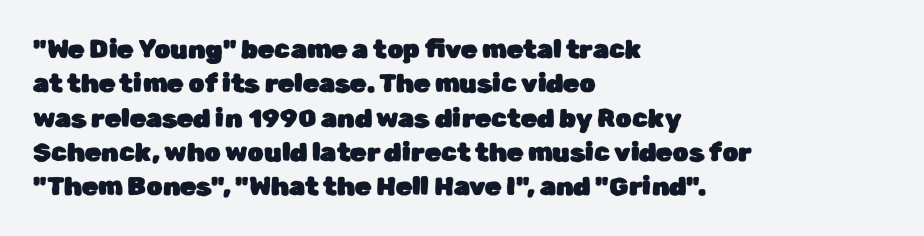
Q: Is the text italic (slanted)? A: No, it is upright.
Q: Is the text underlined? A: No.
Q: How is the paragraph aligned? A: Left-aligned.
Q: Is the spacing between letters normal or unusually wide? A: Normal.
Q: Is the spacing between lines tight, normal or loose? A: Normal.
